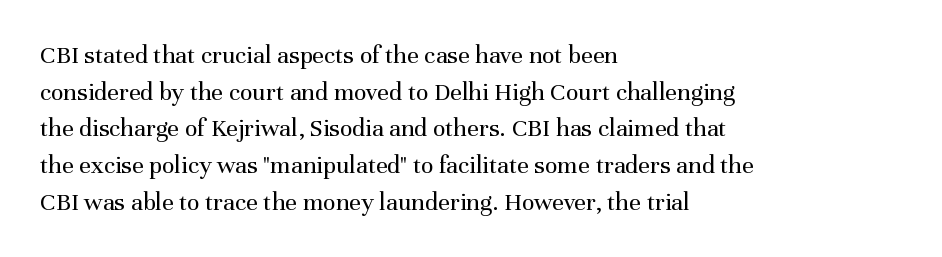
Q: Is the text bold? A: No.
Q: Is the text italic (slanted)? A: No, it is upright.
Q: Is the text underlined? A: No.
Q: How is the paragraph aligned? A: Left-aligned.
Q: Is the spacing between letters normal or unusually wide? A: Normal.
Q: Is the spacing between lines tight, normal or loose? A: Normal.
